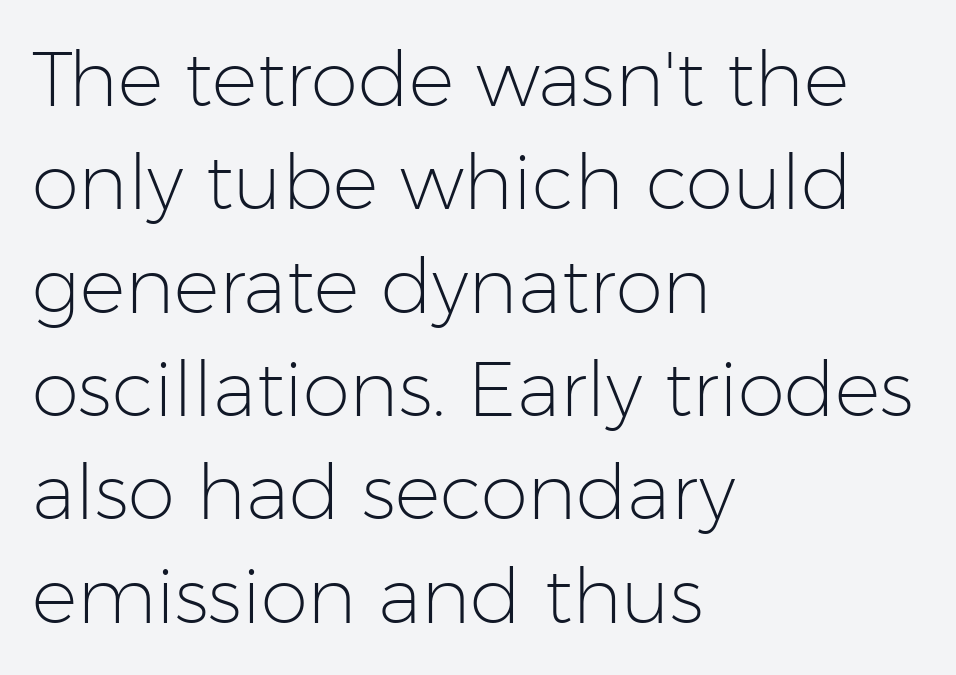
The image shows 76 px light sans-serif type, upright; set left-aligned, normal line spacing (1.36x), normal letter spacing, not underlined; low stroke contrast and a medium x-height.
